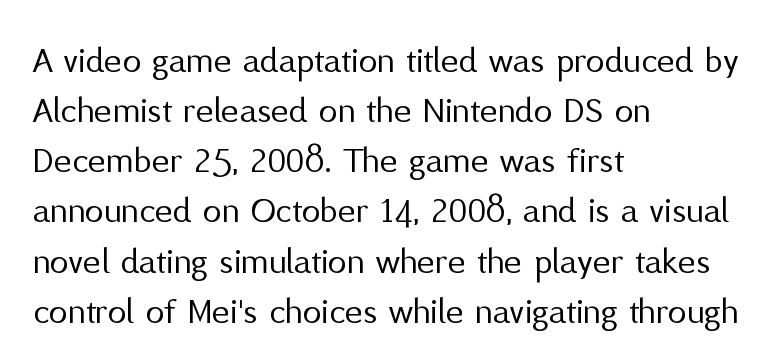
{"serif": "no", "italic": "no", "bold": "no", "weight": "regular", "width": "normal", "stroke_contrast": "medium", "x_height": "medium", "monospaced": "no", "underline": "no", "align": "left", "line_spacing": "normal", "line_spacing_ratio": 1.32, "letter_spacing": "normal", "letter_spacing_em": 0.0, "glyph_px": 38}
